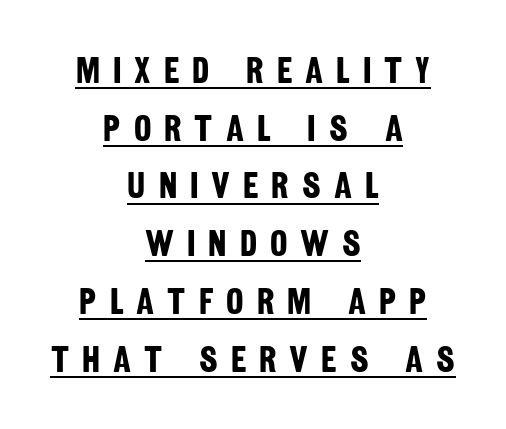
The image shows 37 px bold, condensed sans-serif type; set centered, normal line spacing (1.56x), unusually wide letter spacing (+0.35 em), underlined; low stroke contrast and a large x-height.
